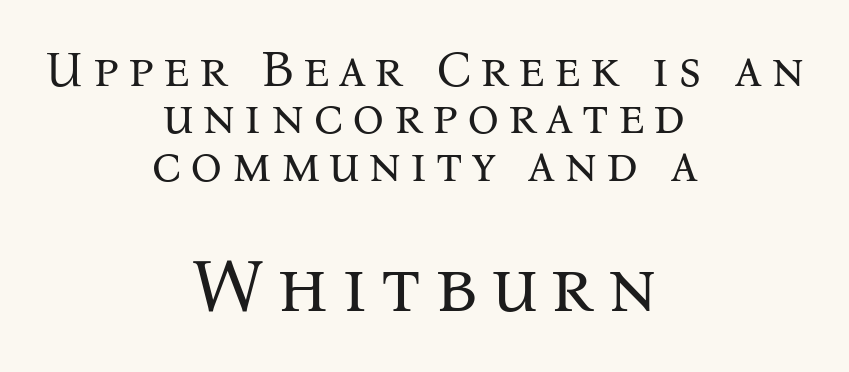
What's the leading like? Squeezed, with rows nearly overlapping. The following chunk of copy outweighs the initial chunk in type size. Does the copy run flush right? No — it is centered line by line. The text was rendered using a seriffed face with decorative stroke endings. The area under the type is left untouched.
